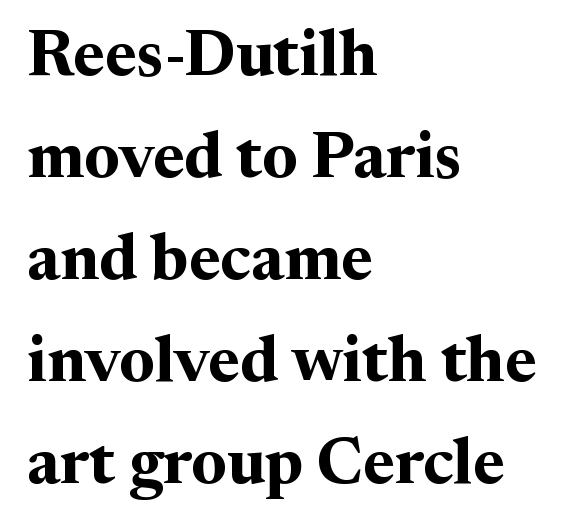
Q: Is the text bold? A: Yes.
Q: Is the text italic (slanted)? A: No, it is upright.
Q: Is the typeface a serif or a sans-serif typeface? A: Serif.
Q: Is the text underlined? A: No.
Q: How is the paragraph aligned? A: Left-aligned.
Q: Is the spacing between letters normal or unusually wide? A: Normal.
Q: Is the spacing between lines tight, normal or loose? A: Normal.
Q: Width (condensed, normal, or wide)? A: Normal.
Q: Stroke contrast? A: Medium.
Q: x-height? A: Medium.
Q: Monospaced? A: No.
